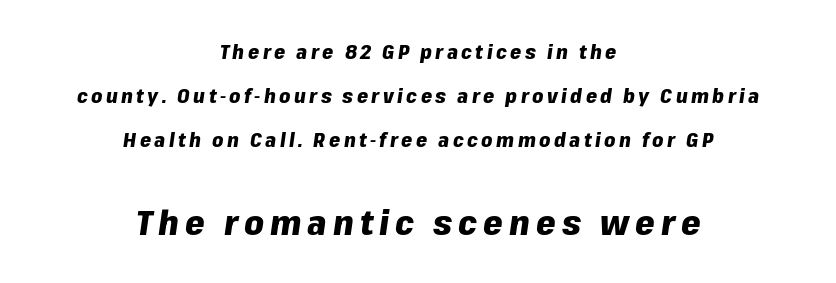
Q: Is the text bold? A: Yes.
Q: Is the text italic (slanted)? A: Yes, it leans right by about 8 degrees.
Q: Is the text underlined? A: No.
Q: How is the paragraph aligned? A: Centered.
Q: Is the spacing between lines tight, normal or loose? A: Loose.
Q: Which block of text is set in a larger size, the first (top) or the second (bottom)? A: The second (bottom) one.
Q: Width (condensed, normal, or wide)? A: Normal.
Q: Stroke contrast? A: Low.
Q: x-height? A: Medium.
Q: Monospaced? A: No.
